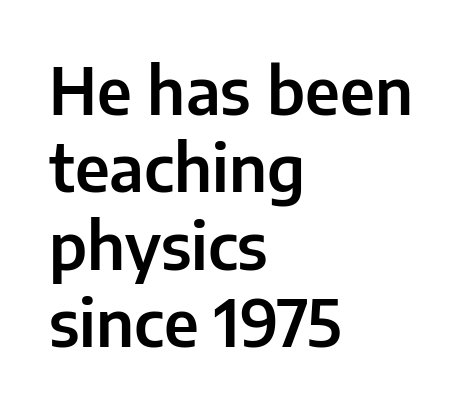
{"serif": "no", "italic": "no", "width": "normal", "stroke_contrast": "low", "x_height": "medium", "monospaced": "no", "underline": "no", "align": "left", "line_spacing_ratio": 1.21, "letter_spacing": "normal", "letter_spacing_em": 0.0, "glyph_px": 64}
